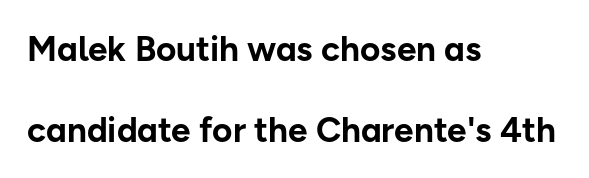
The image shows 35 px bold sans-serif type, upright; set left-aligned, loose line spacing (2.31x), normal letter spacing, not underlined; low stroke contrast and a medium x-height.
